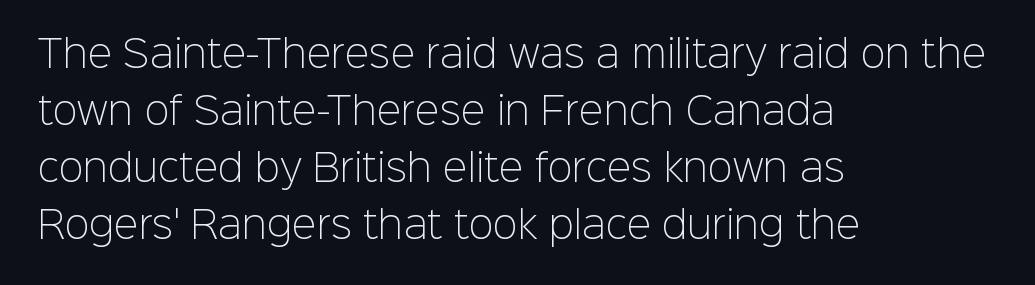
{"serif": "no", "italic": "no", "bold": "no", "weight": "light", "width": "normal", "stroke_contrast": "low", "x_height": "medium", "monospaced": "no", "underline": "no", "align": "left", "line_spacing": "normal", "line_spacing_ratio": 1.54, "letter_spacing": "normal", "letter_spacing_em": 0.0, "glyph_px": 37}
